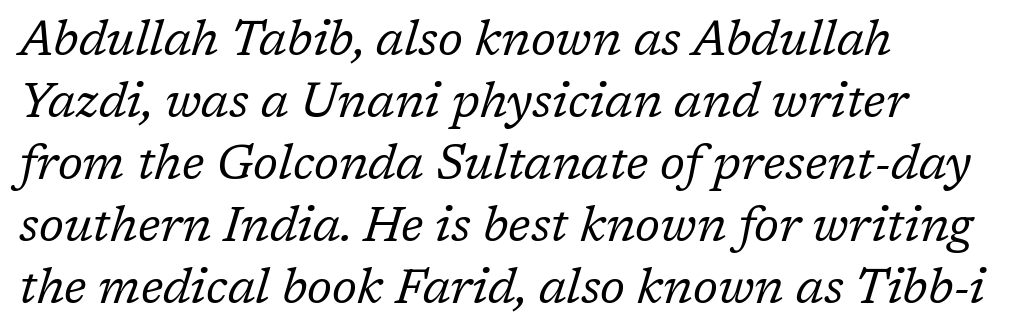
The typesetting does not lean heavy: it is not bold. The face used here is seriffed, in the tradition of book romans. Italic: yes, the glyphs are oblique. Letters rest on an invisible, unmarked baseline.
